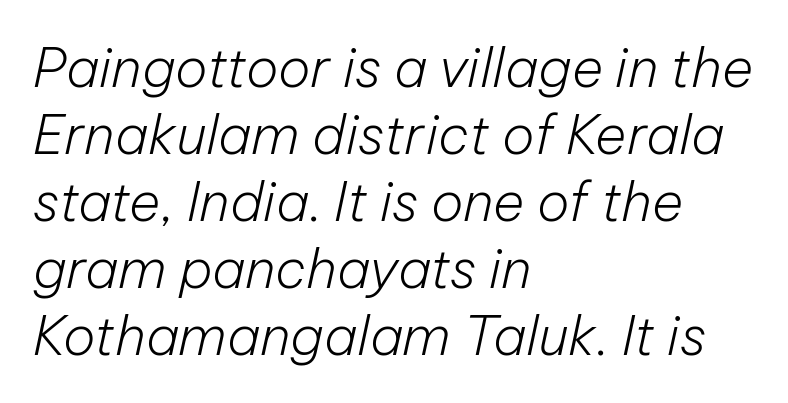
The words here are not underlined. The rendering uses natural spacing where letterforms have individual widths. The letters are slanted; this is an italic face. No chunkiness to these letters — they're not bold. Compared with typical body copy, the letter spacing here is the same. The compositor pushed each line to the left boundary.
